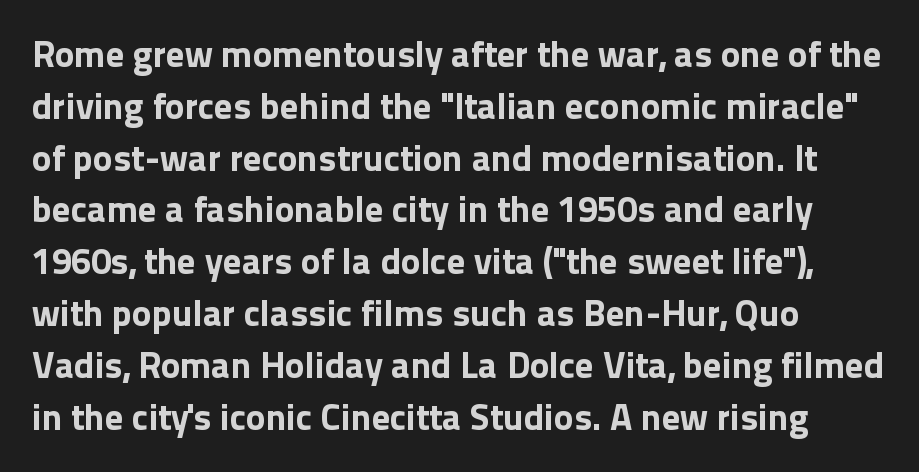
The image shows 37 px bold sans-serif type, upright; set left-aligned, normal line spacing (1.4x), normal letter spacing, not underlined; a medium x-height.
